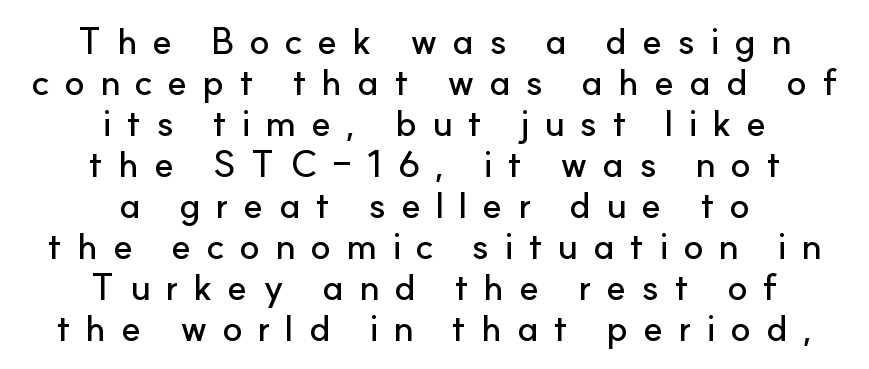
{"serif": "no", "italic": "no", "width": "normal", "stroke_contrast": "low", "x_height": "small", "monospaced": "no", "underline": "no", "align": "center", "line_spacing": "tight", "line_spacing_ratio": 1.11, "letter_spacing": "wide", "letter_spacing_em": 0.4, "glyph_px": 37}
